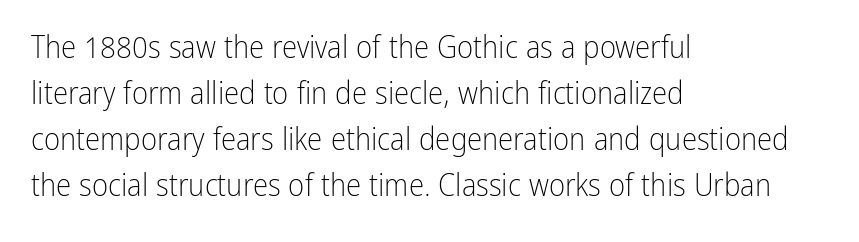
Q: Is the text bold? A: No.
Q: Is the text italic (slanted)? A: No, it is upright.
Q: Is the typeface a serif or a sans-serif typeface? A: Sans-serif.
Q: Is the text underlined? A: No.
Q: How is the paragraph aligned? A: Left-aligned.
Q: Is the spacing between letters normal or unusually wide? A: Normal.
Q: Is the spacing between lines tight, normal or loose? A: Normal.
Q: Width (condensed, normal, or wide)? A: Condensed.
Q: Stroke contrast? A: Low.
Q: x-height? A: Medium.
Q: Monospaced? A: No.
